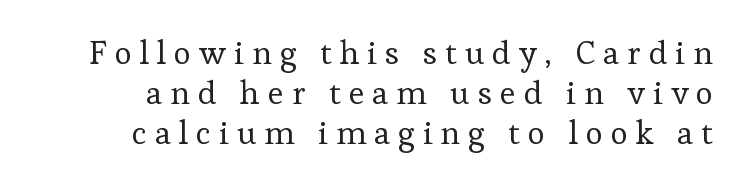
Q: Is the text bold? A: No.
Q: Is the text italic (slanted)? A: No, it is upright.
Q: Is the typeface a serif or a sans-serif typeface? A: Serif.
Q: Is the text underlined? A: No.
Q: Is the spacing between letters normal or unusually wide? A: Unusually wide.
Q: Width (condensed, normal, or wide)? A: Normal.
Q: Stroke contrast? A: Low.
Q: x-height? A: Medium.
Q: Monospaced? A: No.
